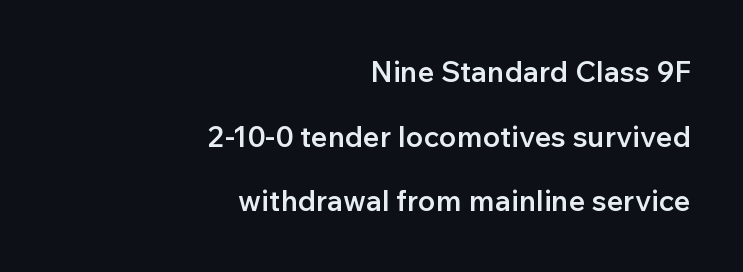
{"serif": "no", "italic": "no", "bold": "semi", "weight": "semibold", "width": "normal", "stroke_contrast": "low", "x_height": "medium", "monospaced": "no", "underline": "no", "align": "right", "line_spacing": "loose", "line_spacing_ratio": 2.23, "letter_spacing": "normal", "letter_spacing_em": 0.0, "glyph_px": 29}
